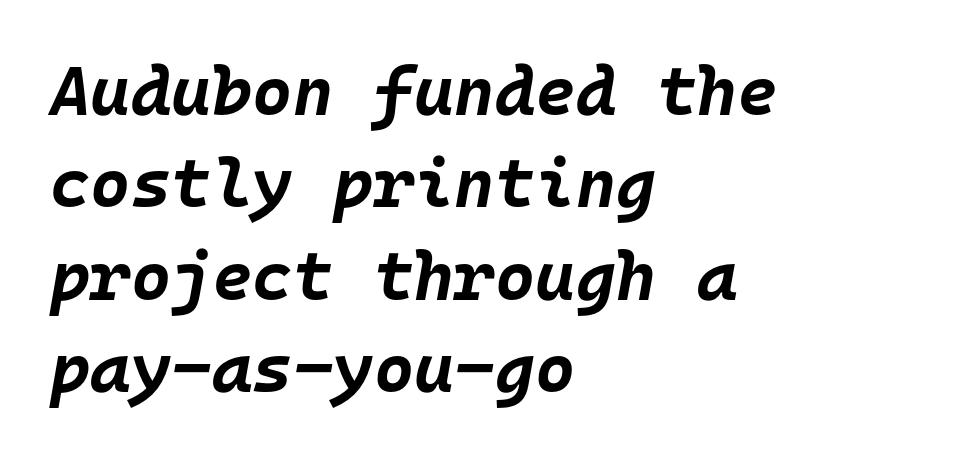
Q: Is the text bold? A: Yes.
Q: Is the text italic (slanted)? A: Yes, it leans right by about 10 degrees.
Q: Is the text underlined? A: No.
Q: How is the paragraph aligned? A: Left-aligned.
Q: Is the spacing between letters normal or unusually wide? A: Normal.
Q: Is the spacing between lines tight, normal or loose? A: Normal.
Q: Width (condensed, normal, or wide)? A: Normal.
Q: Stroke contrast? A: Low.
Q: x-height? A: Large.
Q: Monospaced? A: Yes.
